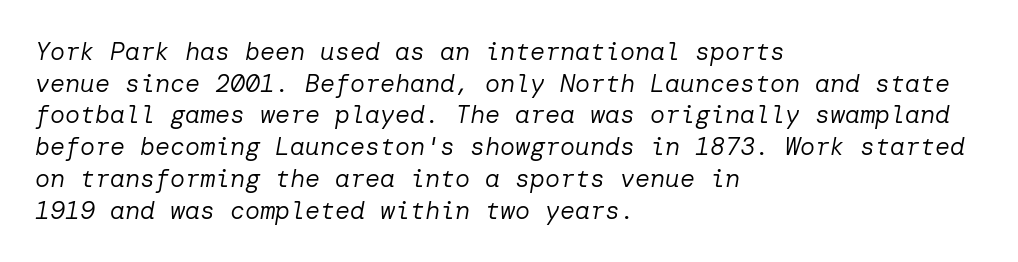
A typesetter would mark this as italic. Weight class: somewhere from thin through regular. Short and long lines alike share a common starting point at left. The line texture is even and compact thanks to regular tracking. A bare baseline throughout the passage. If you measured baseline to baseline, you'd find a middling distance.
